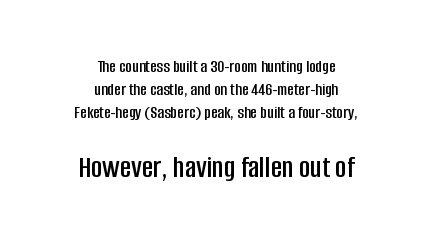
The image shows 31 px condensed sans-serif type, upright; set centered, normal line spacing (1.28x), normal letter spacing, not underlined; the second (bottom) block is 1.72x larger; low stroke contrast and a large x-height.
